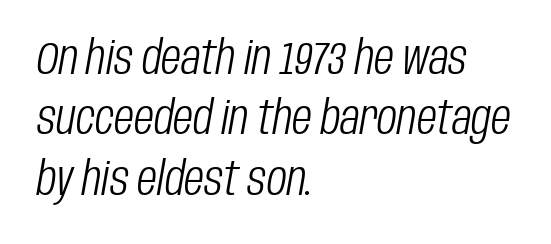
The image shows 46 px light, condensed type, italic (leaning right); set left-aligned, normal line spacing (1.31x), normal letter spacing, not underlined; low stroke contrast and a large x-height.
